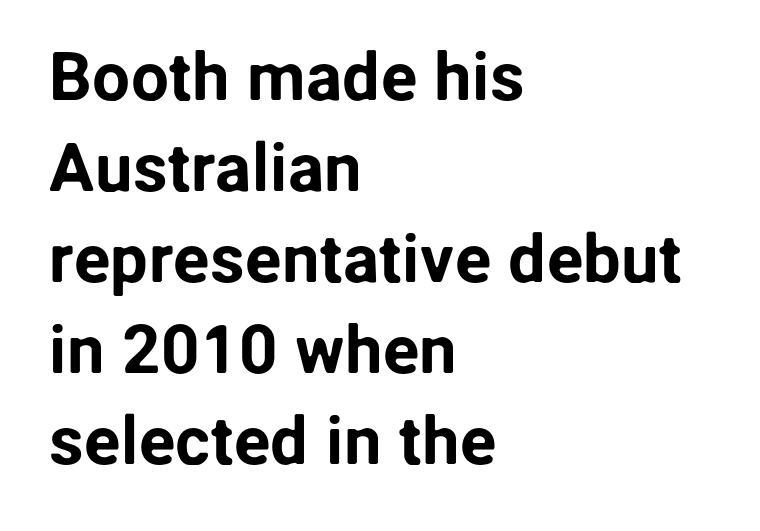
{"serif": "no", "italic": "no", "width": "normal", "stroke_contrast": "low", "x_height": "medium", "monospaced": "no", "underline": "no", "align": "left", "line_spacing": "normal", "line_spacing_ratio": 1.34, "letter_spacing": "normal", "letter_spacing_em": 0.0, "glyph_px": 68}
